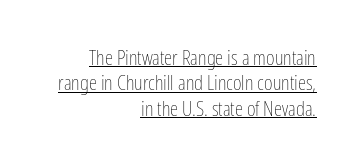
{"italic": "no", "bold": "no", "underline": "yes", "align": "right", "line_spacing_ratio": 1.21, "letter_spacing": "normal", "letter_spacing_em": 0.0, "glyph_px": 21}
